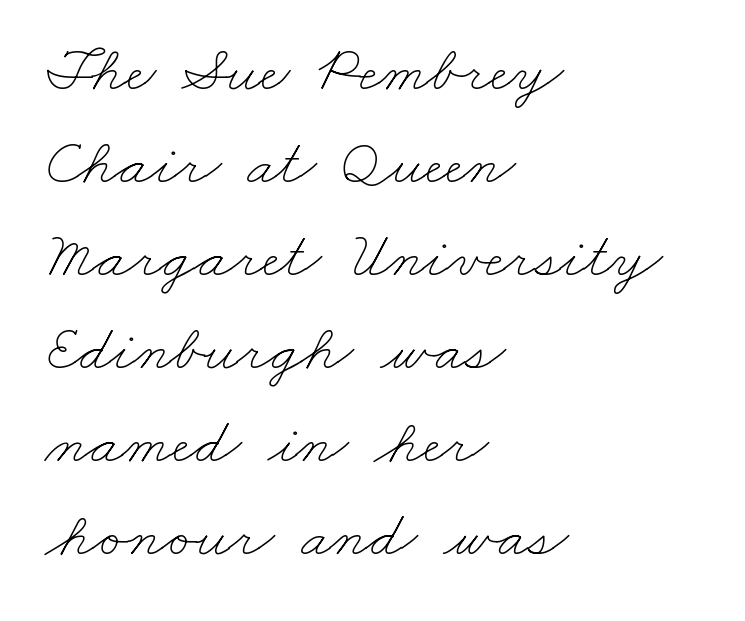
Q: Is the text bold? A: No.
Q: Is the text underlined? A: No.
Q: How is the paragraph aligned? A: Left-aligned.
Q: Is the spacing between letters normal or unusually wide? A: Normal.
Q: Is the spacing between lines tight, normal or loose? A: Normal.
Q: Width (condensed, normal, or wide)? A: Wide.
Q: Stroke contrast? A: Low.
Q: x-height? A: Small.
Q: Monospaced? A: No.
